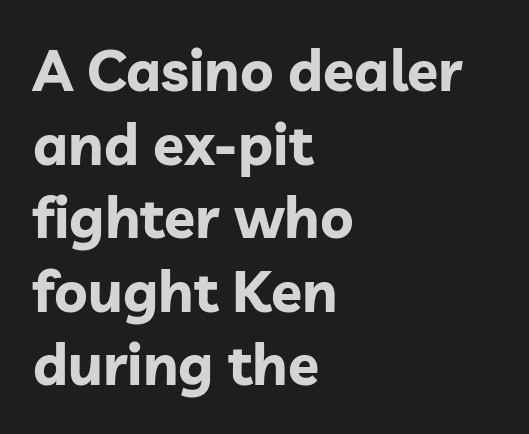
The image shows 57 px bold sans-serif type, upright; set left-aligned, normal line spacing (1.29x), normal letter spacing, not underlined; low stroke contrast and a medium x-height.
